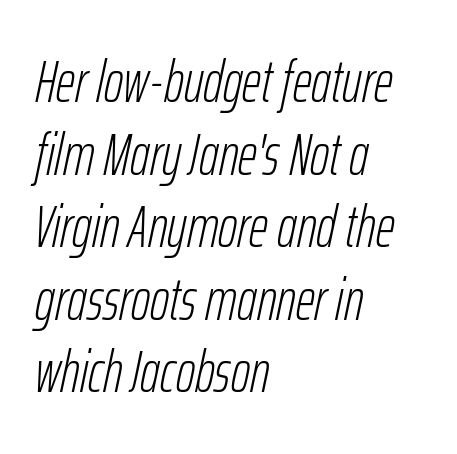
Q: Is the text bold? A: No.
Q: Is the text italic (slanted)? A: Yes, it leans right by about 12 degrees.
Q: Is the text underlined? A: No.
Q: How is the paragraph aligned? A: Left-aligned.
Q: Is the spacing between letters normal or unusually wide? A: Normal.
Q: Width (condensed, normal, or wide)? A: Condensed.
Q: Stroke contrast? A: Low.
Q: x-height? A: Medium.
Q: Monospaced? A: No.
